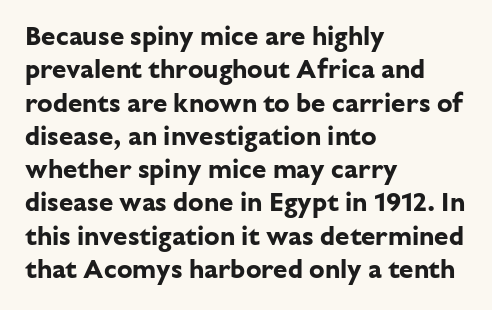
{"italic": "no", "bold": "yes", "underline": "no", "align": "left", "line_spacing": "normal", "line_spacing_ratio": 1.28, "letter_spacing": "normal", "letter_spacing_em": 0.0, "glyph_px": 26}
